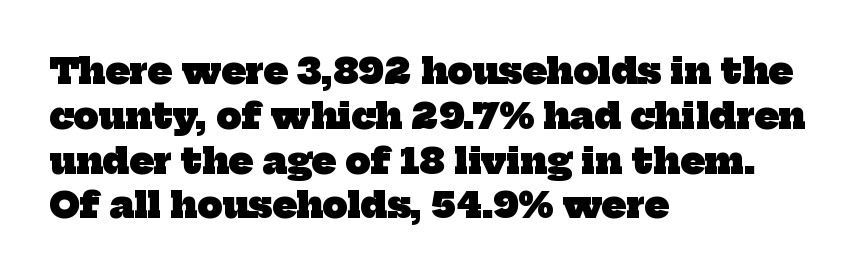
Notice how descenders clear the ascenders below comfortably — that's standard leading. A typesetter would label this face a serif. If you drew a ruler down the left edge, every line would touch it. Honestly, there is no underline to notice here at all. Think of a printed novel: that variable character pitch is what you see here.
